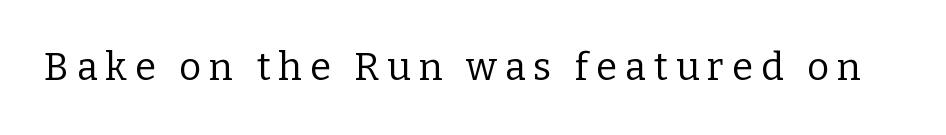
The image shows 38 px regular-weight serif type, upright; set unusually wide letter spacing (+0.21 em), not underlined; low stroke contrast and a medium x-height.
